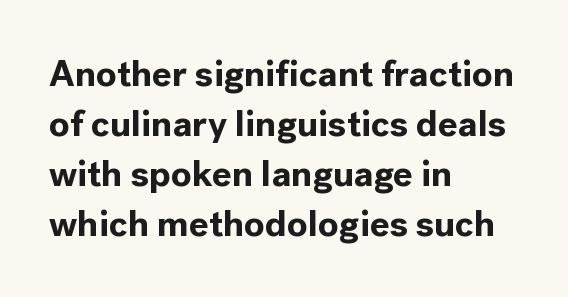
Visually the block forms a straight wall on the left and a jagged coastline on the right. Font category for this specimen: sans-serif. Chunky letters — that's bold for sure. Plain, unruled lines of type.
